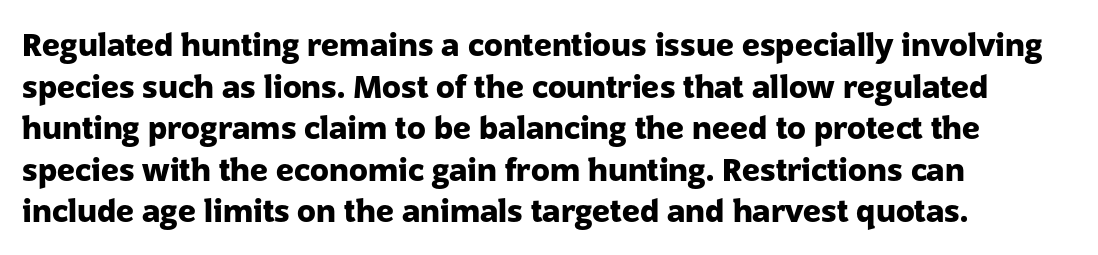
Q: Is the text bold? A: Yes.
Q: Is the text italic (slanted)? A: No, it is upright.
Q: Is the typeface a serif or a sans-serif typeface? A: Sans-serif.
Q: Is the text underlined? A: No.
Q: How is the paragraph aligned? A: Left-aligned.
Q: Is the spacing between letters normal or unusually wide? A: Normal.
Q: Is the spacing between lines tight, normal or loose? A: Normal.
Q: Width (condensed, normal, or wide)? A: Normal.
Q: Stroke contrast? A: Low.
Q: x-height? A: Medium.
Q: Monospaced? A: No.
